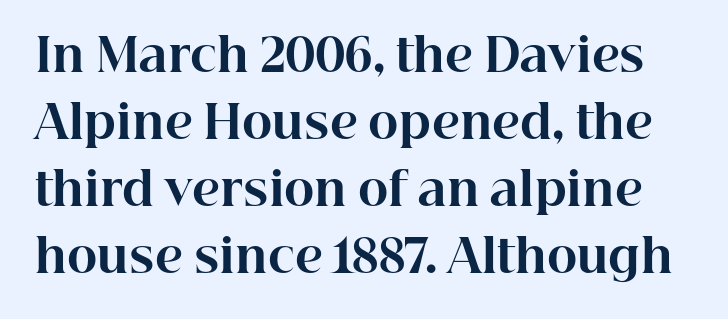
The image shows 46 px bold serif type, upright; set normal line spacing (1.46x), normal letter spacing, not underlined; high stroke contrast and a medium x-height.
